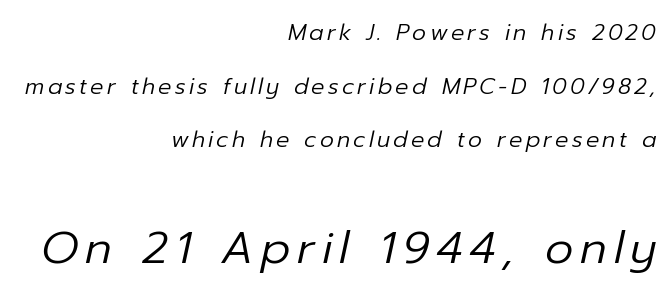
The image shows 45 px regular-weight type, italic (leaning right); set right-aligned, loose line spacing (2.44x), not underlined; the second (bottom) block is 2.05x larger; low stroke contrast and a medium x-height.
